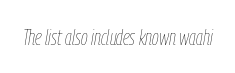
{"italic": "yes", "lean": "right", "slant_degrees": 9, "bold": "no", "underline": "no", "letter_spacing": "normal", "letter_spacing_em": 0.0, "glyph_px": 22}
